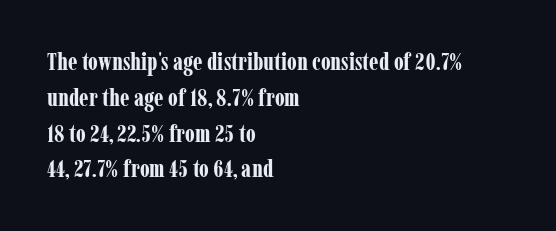
Italic: no, the glyphs are upright roman. Reading down the column, the eye jumps a familiar distance to each next line. Each row of text sits above clean, open space. Chunky letters — that's bold for sure.
